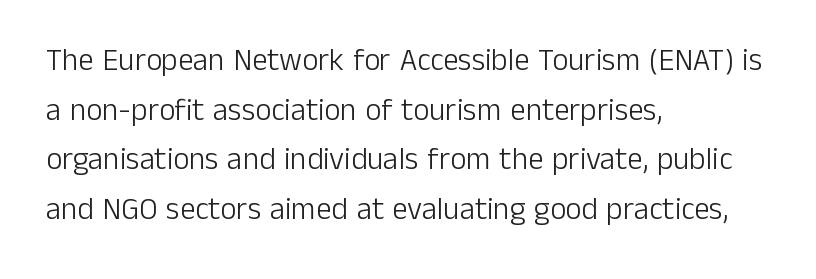
Think of a printed novel: that variable character pitch is what you see here. The rag falls on the right side of this text block. Rendered with straight, roman letterforms. Nobody touched the tracking dial on this one. Notice how descenders clear the ascenders below comfortably — that's standard leading. Are there feet on the stems? There aren't — it's a sans.
